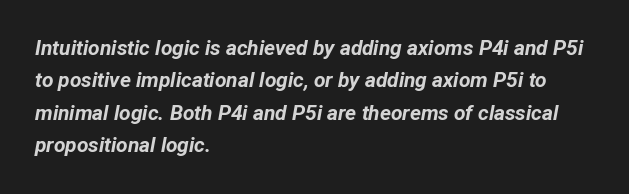
Designer's note — italics engaged. Each line starts at the same left margin while the right side varies. The space directly below the letters is spotless. The passage shown has conventional tracking throughout. Reading down the column, the eye jumps a familiar distance to each next line. The passage shown is emphatically bold.
